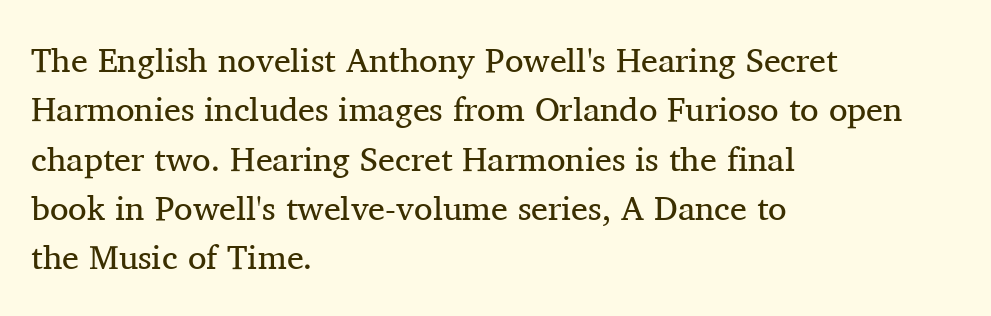
The image shows 34 px regular-weight serif type, upright; set left-aligned, normal line spacing (1.45x), normal letter spacing, not underlined; medium stroke contrast and a medium x-height.
